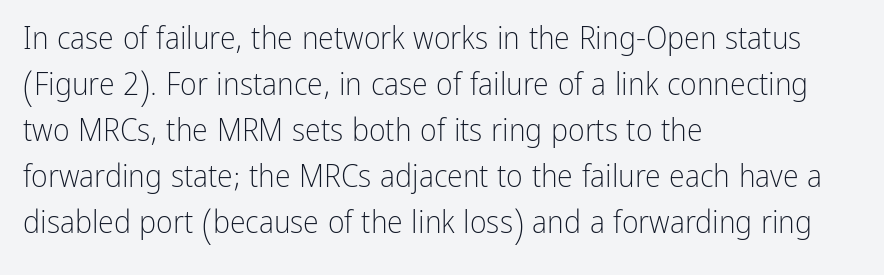
{"serif": "no", "italic": "no", "bold": "no", "weight": "light", "width": "condensed", "stroke_contrast": "low", "x_height": "medium", "monospaced": "no", "underline": "no", "align": "left", "line_spacing": "normal", "line_spacing_ratio": 1.44, "letter_spacing": "normal", "letter_spacing_em": 0.0, "glyph_px": 32}
